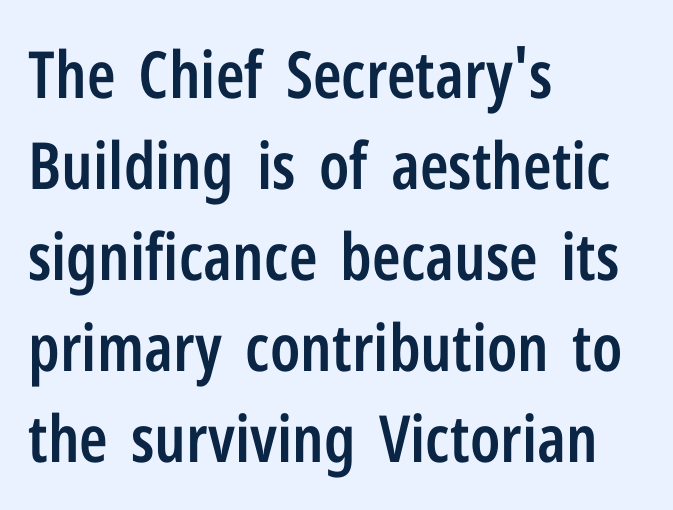
Q: Is the text bold? A: Semi-bold.
Q: Is the text italic (slanted)? A: No, it is upright.
Q: Is the typeface a serif or a sans-serif typeface? A: Sans-serif.
Q: Is the text underlined? A: No.
Q: How is the paragraph aligned? A: Left-aligned.
Q: Is the spacing between letters normal or unusually wide? A: Normal.
Q: Is the spacing between lines tight, normal or loose? A: Normal.
Q: Width (condensed, normal, or wide)? A: Condensed.
Q: Stroke contrast? A: Low.
Q: x-height? A: Medium.
Q: Monospaced? A: No.
